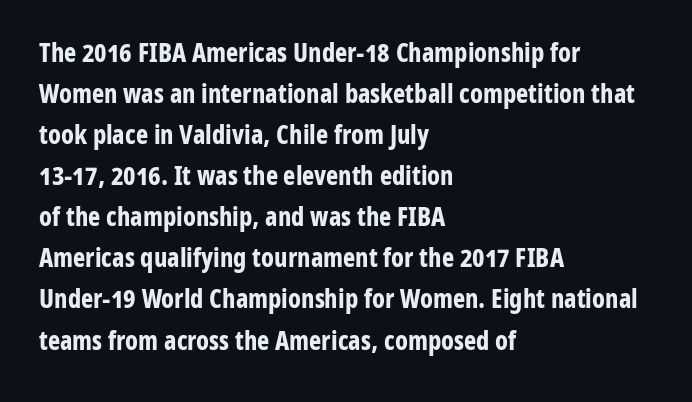
The image shows 26 px bold type, upright; set left-aligned, normal line spacing (1.58x), normal letter spacing, not underlined.
